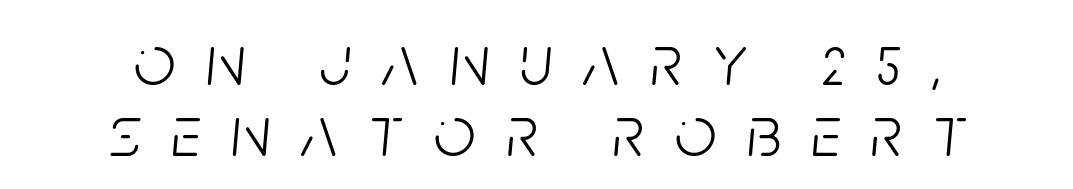
You can tell it's italic because the verticals aren't actually vertical. Very little white space separates one row of letters from the next. The passage shown is not bold in any degree. Look at the tracking — it's clearly loosened, letters drifting apart. Decoration check: the copy has no underline. The lines in this sample share a center point and differ in where they start and stop.
